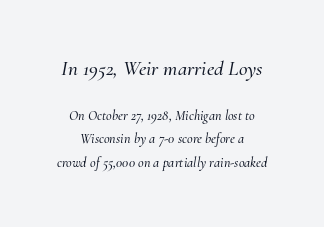
{"italic": "yes", "lean": "right", "slant_degrees": 10, "underline": "no", "align": "center", "line_spacing": "normal", "line_spacing_ratio": 1.67, "letter_spacing": "normal", "letter_spacing_em": 0.0, "larger_block": "first", "size_ratio": 1.5, "glyph_px": 21}
